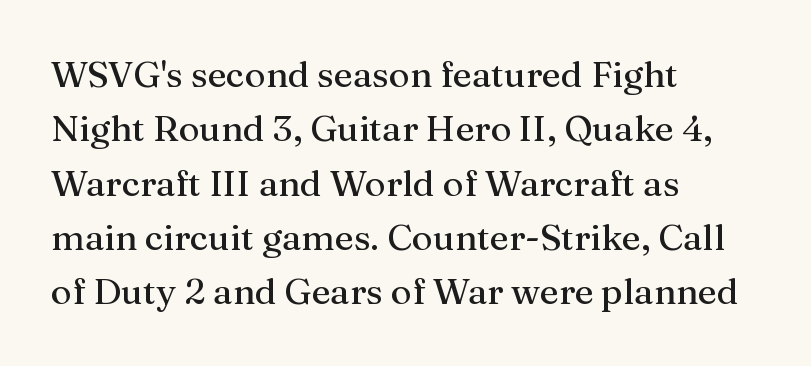
Q: Is the text italic (slanted)? A: No, it is upright.
Q: Is the typeface a serif or a sans-serif typeface? A: Serif.
Q: Is the text underlined? A: No.
Q: How is the paragraph aligned? A: Left-aligned.
Q: Is the spacing between letters normal or unusually wide? A: Normal.
Q: Is the spacing between lines tight, normal or loose? A: Normal.
Q: Width (condensed, normal, or wide)? A: Normal.
Q: Stroke contrast? A: Medium.
Q: x-height? A: Medium.
Q: Monospaced? A: No.
